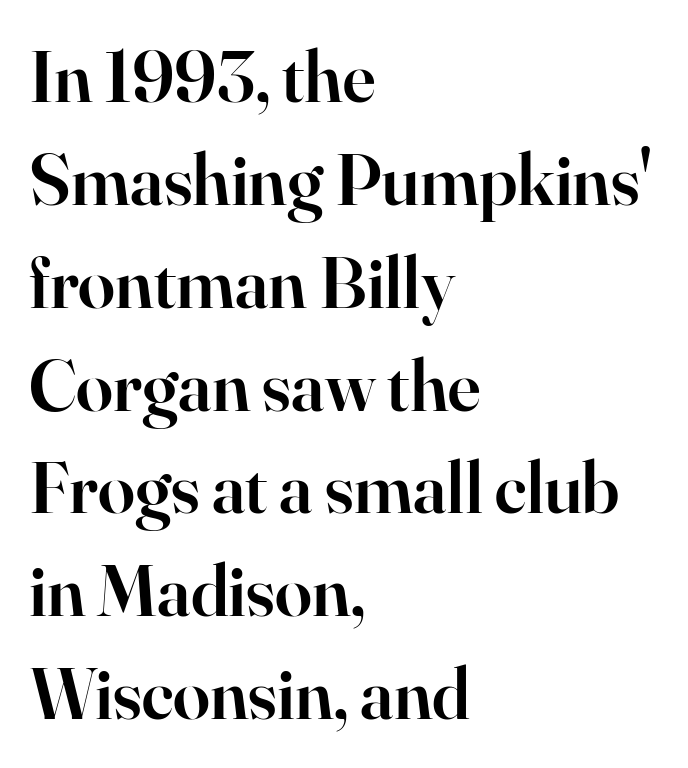
Q: Is the text bold? A: Semi-bold.
Q: Is the text italic (slanted)? A: No, it is upright.
Q: Is the typeface a serif or a sans-serif typeface? A: Serif.
Q: Is the text underlined? A: No.
Q: How is the paragraph aligned? A: Left-aligned.
Q: Is the spacing between letters normal or unusually wide? A: Normal.
Q: Is the spacing between lines tight, normal or loose? A: Normal.
Q: Width (condensed, normal, or wide)? A: Normal.
Q: Stroke contrast? A: High.
Q: x-height? A: Small.
Q: Monospaced? A: No.
